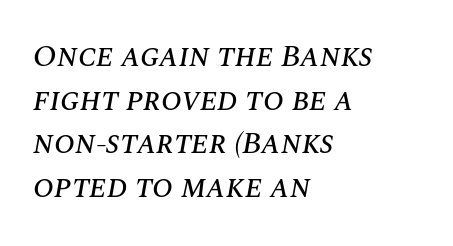
The image shows 31 px text type, italic (leaning right); set left-aligned, normal line spacing (1.41x), normal letter spacing, not underlined; medium stroke contrast and a large x-height.
